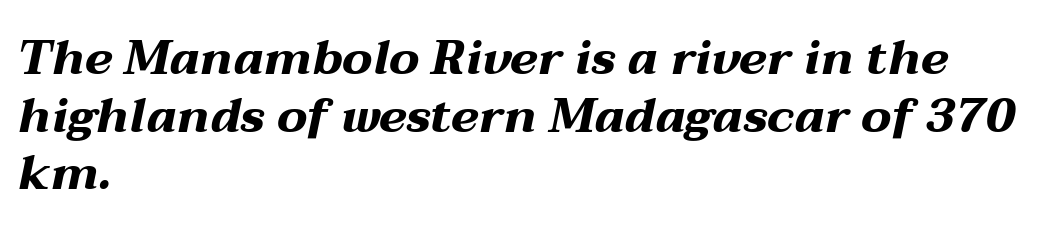
Students, this is bold: see how much ink each stroke carries. Characters follow at the spacing the type designer built in. Each row of text sits above clean, open space. In CSS terms this would be text-align: left.
